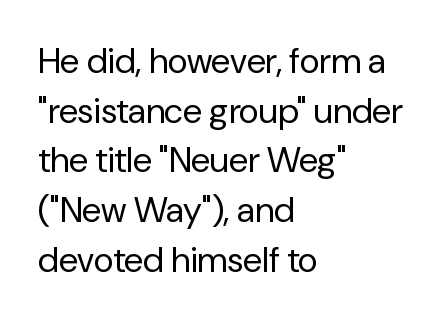
The image shows 35 px regular-weight sans-serif type, upright; set left-aligned, normal line spacing (1.42x), normal letter spacing, not underlined; low stroke contrast and a medium x-height.
